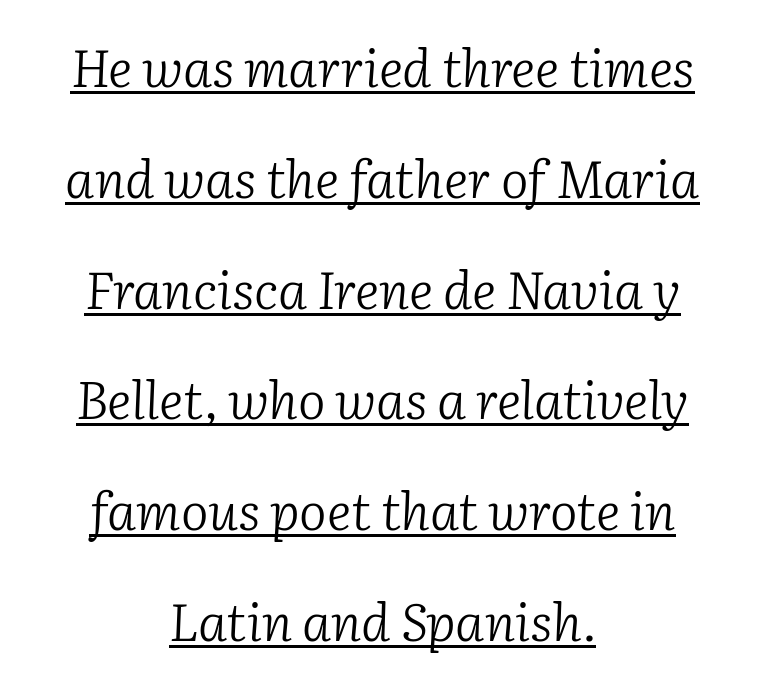
The specimen reads as italic at a glance. Vertical spacing — loose. There is no visible air inserted between adjacent glyphs. The typesetting does not lean heavy: it is not bold. Compared with a flush-left layout, this one balances lines on the center instead.
